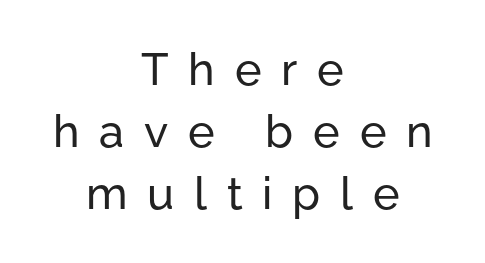
In terms of posture, this sample is upright. Horizontal alignment here is central, giving a formal, balanced look. Looks like regular typesetting: each glyph gets only the width it needs. Regarding leading, the lines here are spaced in the standard way.
